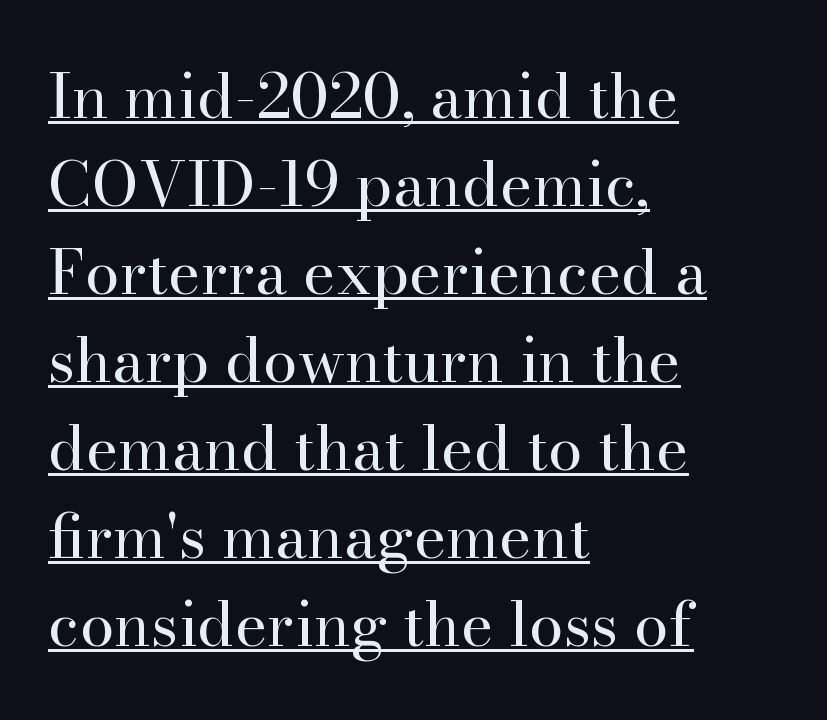
Q: Is the text bold? A: No.
Q: Is the text italic (slanted)? A: No, it is upright.
Q: Is the typeface a serif or a sans-serif typeface? A: Serif.
Q: Is the text underlined? A: Yes.
Q: How is the paragraph aligned? A: Left-aligned.
Q: Is the spacing between letters normal or unusually wide? A: Normal.
Q: Is the spacing between lines tight, normal or loose? A: Normal.
Q: Width (condensed, normal, or wide)? A: Normal.
Q: Stroke contrast? A: High.
Q: x-height? A: Small.
Q: Monospaced? A: No.
